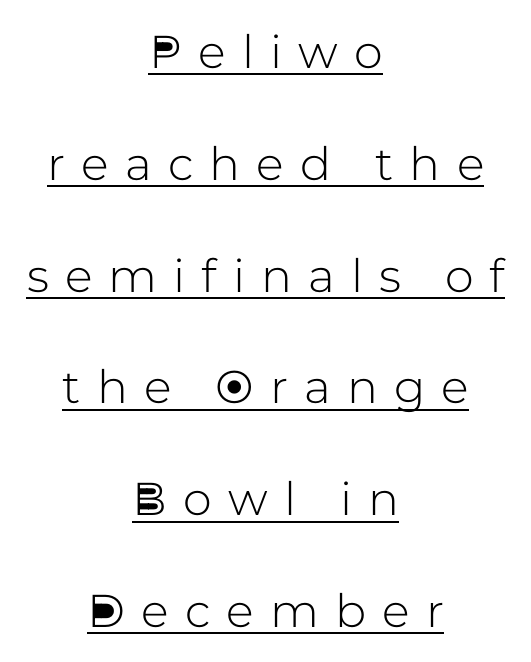
{"serif": "no", "italic": "no", "width": "normal", "stroke_contrast": "low", "x_height": "medium", "monospaced": "no", "underline": "yes", "align": "center", "line_spacing": "loose", "line_spacing_ratio": 2.43, "letter_spacing": "wide", "letter_spacing_em": 0.35, "glyph_px": 46}
